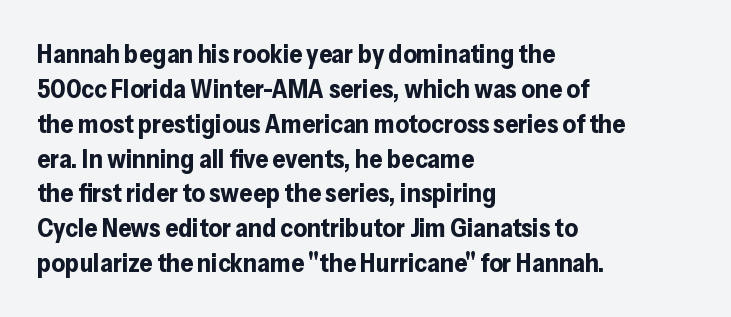
{"italic": "no", "bold": "yes", "underline": "no", "align": "left", "line_spacing": "normal", "line_spacing_ratio": 1.34, "letter_spacing": "normal", "letter_spacing_em": 0.0, "glyph_px": 26}
